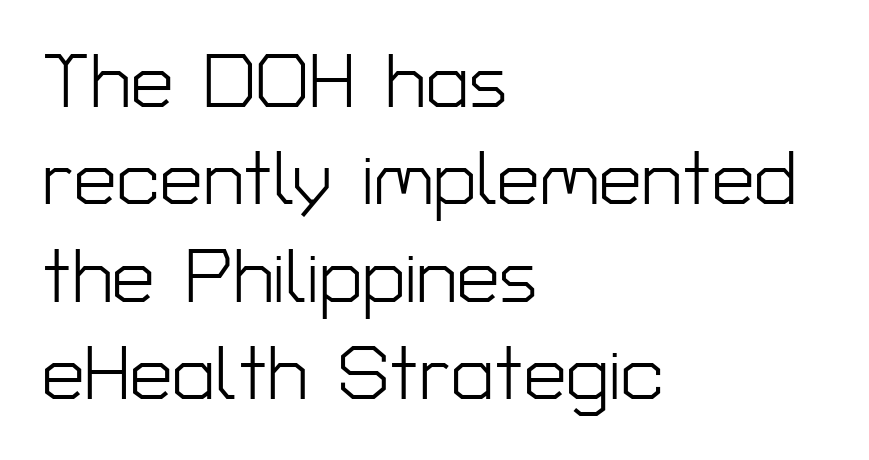
Q: Is the text bold? A: No.
Q: Is the text italic (slanted)? A: No, it is upright.
Q: Is the typeface a serif or a sans-serif typeface? A: Sans-serif.
Q: Is the text underlined? A: No.
Q: How is the paragraph aligned? A: Left-aligned.
Q: Is the spacing between letters normal or unusually wide? A: Normal.
Q: Is the spacing between lines tight, normal or loose? A: Normal.
Q: Width (condensed, normal, or wide)? A: Normal.
Q: Stroke contrast? A: Low.
Q: x-height? A: Medium.
Q: Monospaced? A: No.
